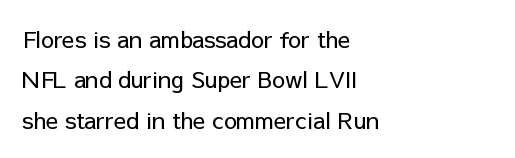
Q: Is the text bold? A: No.
Q: Is the text italic (slanted)? A: No, it is upright.
Q: Is the text underlined? A: No.
Q: How is the paragraph aligned? A: Left-aligned.
Q: Is the spacing between letters normal or unusually wide? A: Normal.
